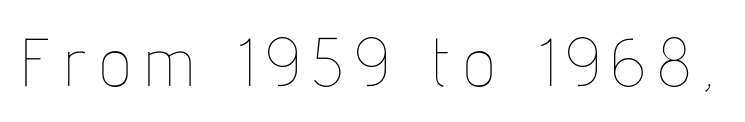
Q: Is the text bold? A: No.
Q: Is the text italic (slanted)? A: No, it is upright.
Q: Is the text underlined? A: No.
Q: Width (condensed, normal, or wide)? A: Condensed.
Q: Stroke contrast? A: Low.
Q: x-height? A: Medium.
Q: Monospaced? A: No.
